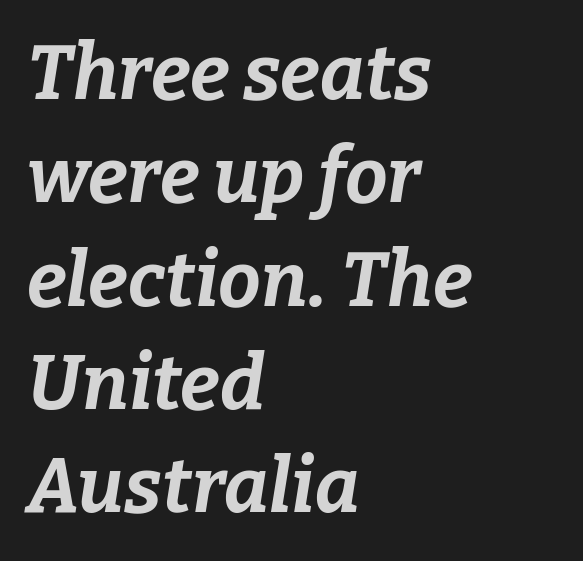
Honestly, the letter spacing is just normal — you wouldn't notice it. Proportional: the letters do not fall into vertical columns. Descenders are the only things crossing below the line. Interline gaps are of average width in this sample.
